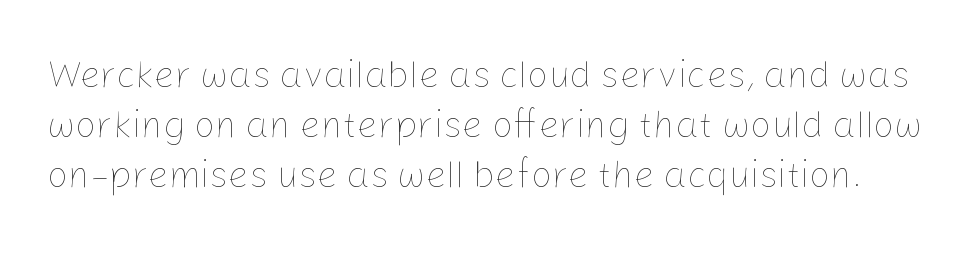
{"italic": "no", "bold": "no", "weight": "thin", "width": "normal", "stroke_contrast": "low", "x_height": "medium", "monospaced": "no", "underline": "no", "line_spacing": "normal", "line_spacing_ratio": 1.35, "letter_spacing": "normal", "letter_spacing_em": 0.0, "glyph_px": 37}
